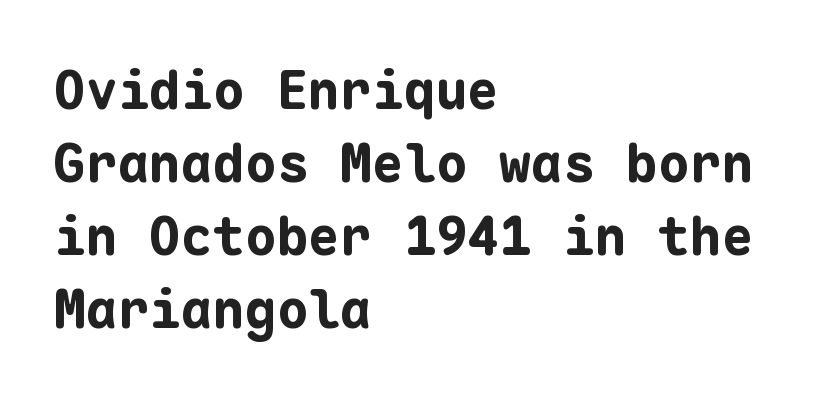
{"serif": "no", "italic": "no", "bold": "yes", "weight": "bold", "width": "normal", "stroke_contrast": "low", "x_height": "medium", "monospaced": "yes", "underline": "no", "align": "left", "line_spacing": "normal", "line_spacing_ratio": 1.38, "letter_spacing": "normal", "letter_spacing_em": 0.0, "glyph_px": 53}
